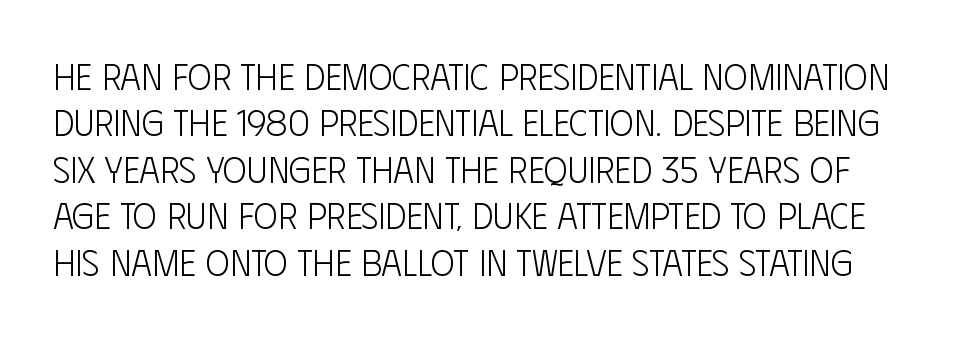
Underlining? Definitely not there. You can tell from the bare stems that sans-serif type was used. Baseline-to-baseline distance is the conventional proportion of letter height. Do the characters align in a grid? No, the font is proportional. Every character sits straight up, as roman type does. Is the type heavy? It reads as light-to-regular instead.
